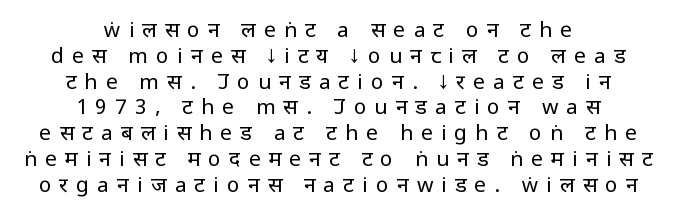
Q: Is the text bold? A: No.
Q: Is the text italic (slanted)? A: No, it is upright.
Q: Is the text underlined? A: No.
Q: How is the paragraph aligned? A: Centered.
Q: Is the spacing between letters normal or unusually wide? A: Unusually wide.
